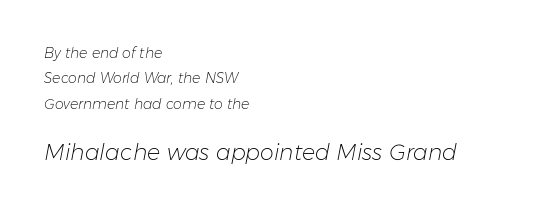
Q: Is the text bold? A: No.
Q: Is the text italic (slanted)? A: Yes, it leans right by about 11 degrees.
Q: Is the text underlined? A: No.
Q: How is the paragraph aligned? A: Left-aligned.
Q: Is the spacing between letters normal or unusually wide? A: Normal.
Q: Which block of text is set in a larger size, the first (top) or the second (bottom)? A: The second (bottom) one.
